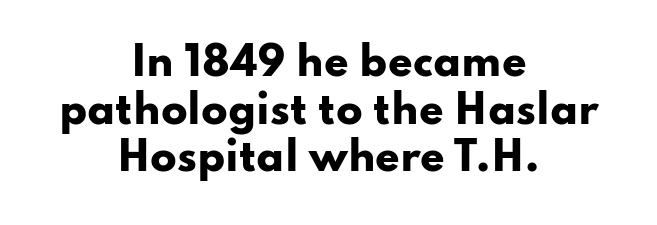
The image shows 39 px heavy, wide sans-serif type, upright; set centered, line spacing 1.22x, normal letter spacing, not underlined; low stroke contrast and a small x-height.
